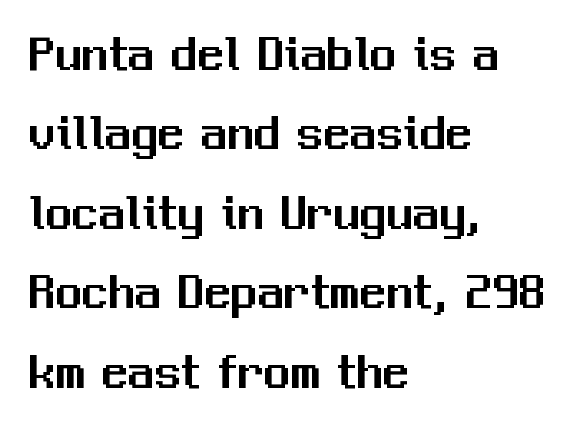
Q: Is the text italic (slanted)? A: No, it is upright.
Q: Is the typeface a serif or a sans-serif typeface? A: Sans-serif.
Q: Is the text underlined? A: No.
Q: How is the paragraph aligned? A: Left-aligned.
Q: Is the spacing between letters normal or unusually wide? A: Normal.
Q: Is the spacing between lines tight, normal or loose? A: Normal.
Q: Width (condensed, normal, or wide)? A: Normal.
Q: Stroke contrast? A: Medium.
Q: x-height? A: Medium.
Q: Monospaced? A: No.
